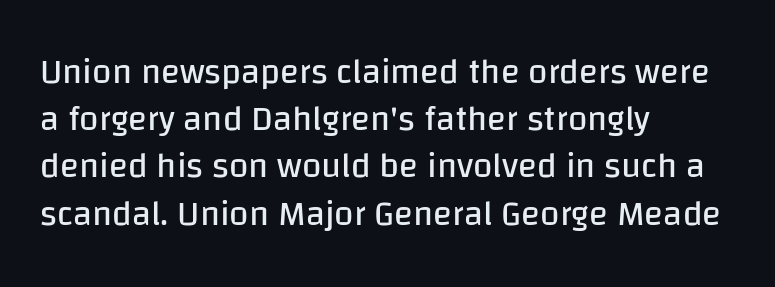
Q: Is the text bold? A: No.
Q: Is the text italic (slanted)? A: No, it is upright.
Q: Is the typeface a serif or a sans-serif typeface? A: Sans-serif.
Q: Is the text underlined? A: No.
Q: How is the paragraph aligned? A: Left-aligned.
Q: Is the spacing between letters normal or unusually wide? A: Normal.
Q: Is the spacing between lines tight, normal or loose? A: Normal.
Q: Width (condensed, normal, or wide)? A: Normal.
Q: Stroke contrast? A: Low.
Q: x-height? A: Large.
Q: Monospaced? A: No.
